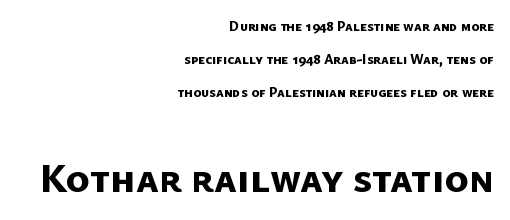
Q: Is the text bold? A: Yes.
Q: Is the typeface a serif or a sans-serif typeface? A: Sans-serif.
Q: Is the text underlined? A: No.
Q: How is the paragraph aligned? A: Right-aligned.
Q: Is the spacing between letters normal or unusually wide? A: Normal.
Q: Is the spacing between lines tight, normal or loose? A: Loose.
Q: Which block of text is set in a larger size, the first (top) or the second (bottom)? A: The second (bottom) one.
Q: Width (condensed, normal, or wide)? A: Normal.
Q: Stroke contrast? A: Low.
Q: x-height? A: Medium.
Q: Monospaced? A: No.
